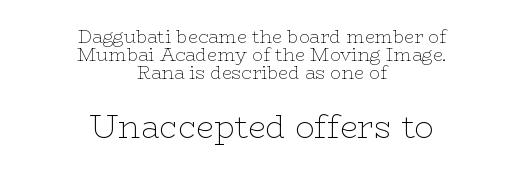
Rendered with straight, roman letterforms. The following chunk of copy outweighs the initial chunk in type size. Alignment: centered. Note the varied advance widths — an 'i' is clearly narrower than an 'm'.
